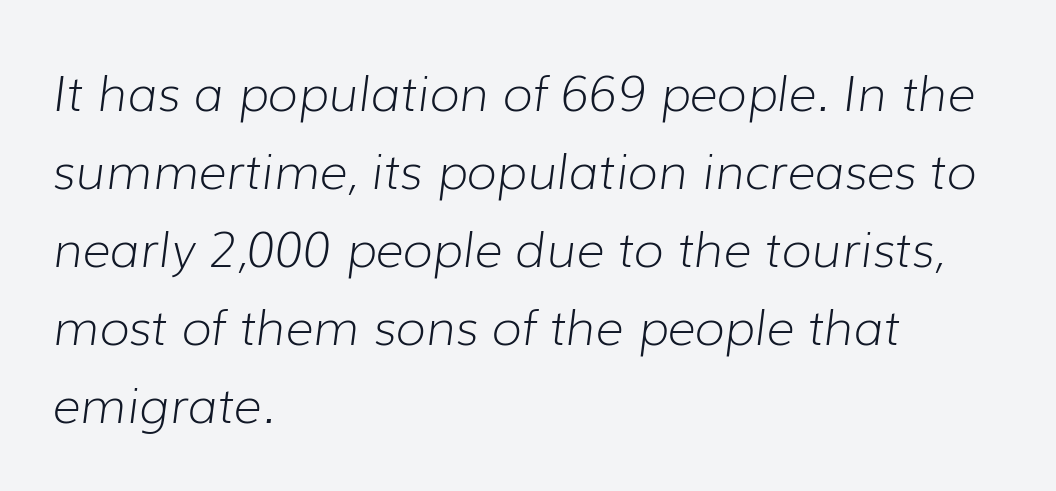
{"italic": "yes", "lean": "right", "slant_degrees": 7, "bold": "no", "weight": "light", "width": "normal", "stroke_contrast": "low", "x_height": "medium", "monospaced": "no", "underline": "no", "align": "left", "line_spacing": "normal", "line_spacing_ratio": 1.59, "letter_spacing": "normal", "letter_spacing_em": 0.0, "glyph_px": 49}
